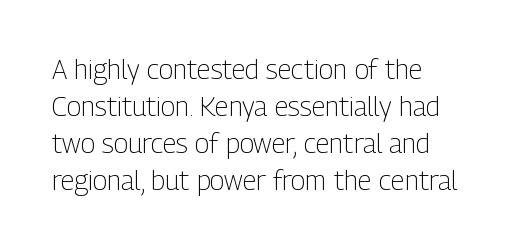
Q: Is the text bold? A: No.
Q: Is the text italic (slanted)? A: No, it is upright.
Q: Is the text underlined? A: No.
Q: Is the spacing between letters normal or unusually wide? A: Normal.
Q: Is the spacing between lines tight, normal or loose? A: Normal.
